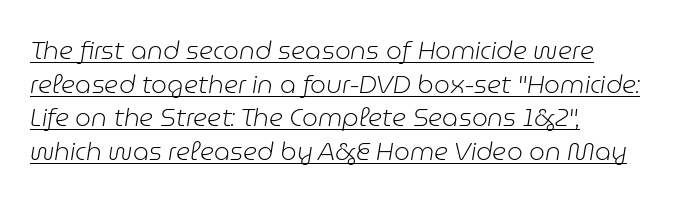
Q: Is the text bold? A: No.
Q: Is the text italic (slanted)? A: Yes, it leans right by about 9 degrees.
Q: Is the text underlined? A: Yes.
Q: How is the paragraph aligned? A: Left-aligned.
Q: Is the spacing between letters normal or unusually wide? A: Normal.
Q: Is the spacing between lines tight, normal or loose? A: Normal.
